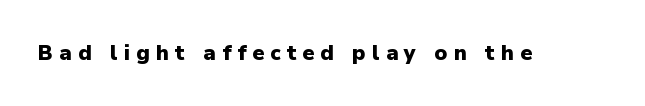
{"italic": "no", "bold": "yes", "underline": "no", "letter_spacing": "wide", "letter_spacing_em": 0.3, "glyph_px": 21}
